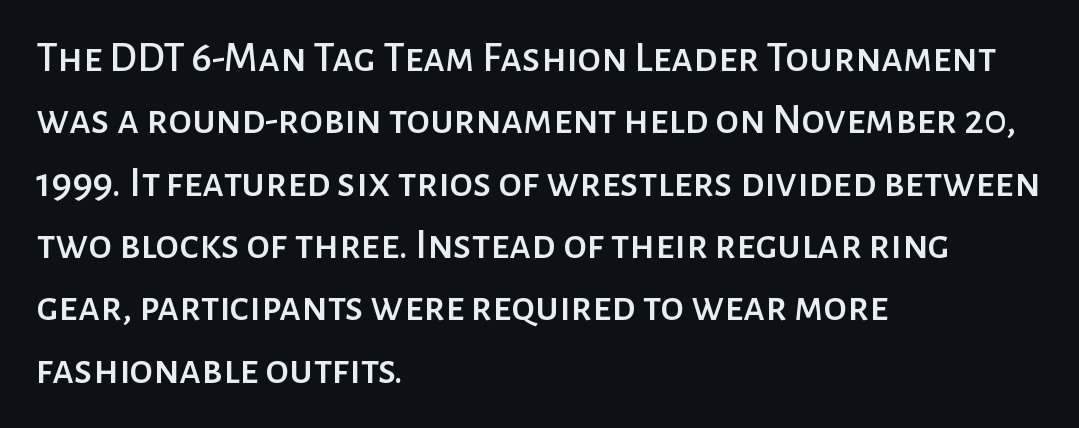
The image shows 43 px sans-serif type, upright; set left-aligned, normal line spacing (1.45x), normal letter spacing, not underlined; low stroke contrast and a medium x-height.
